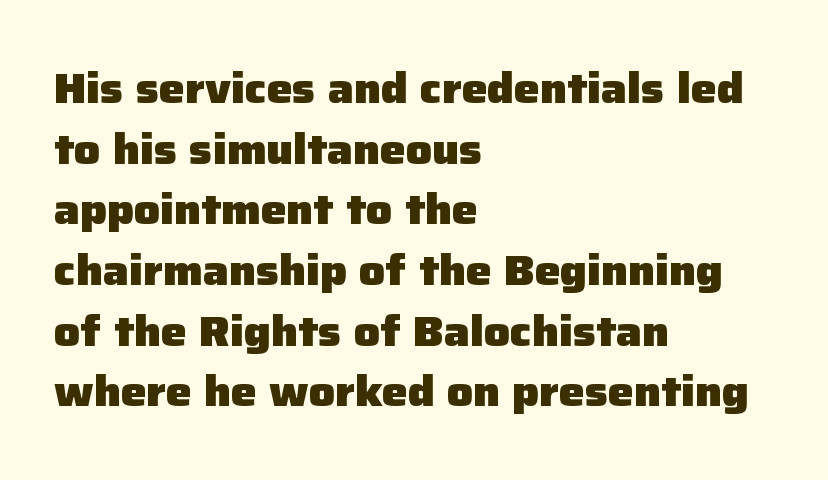
Q: Is the text bold? A: Yes.
Q: Is the text italic (slanted)? A: No, it is upright.
Q: Is the typeface a serif or a sans-serif typeface? A: Sans-serif.
Q: Is the text underlined? A: No.
Q: How is the paragraph aligned? A: Left-aligned.
Q: Is the spacing between letters normal or unusually wide? A: Normal.
Q: Is the spacing between lines tight, normal or loose? A: Normal.
Q: Width (condensed, normal, or wide)? A: Normal.
Q: Stroke contrast? A: Low.
Q: x-height? A: Medium.
Q: Monospaced? A: No.
